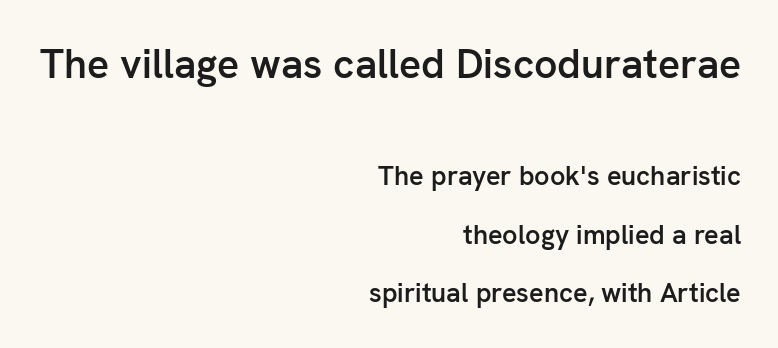
The image shows 41 px semibold sans-serif type, upright; set right-aligned, loose line spacing (2.16x), normal letter spacing, not underlined; the first (top) block is 1.52x larger; low stroke contrast and a medium x-height.
